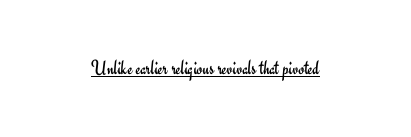
The image shows 21 px text type; set normal letter spacing, underlined.
